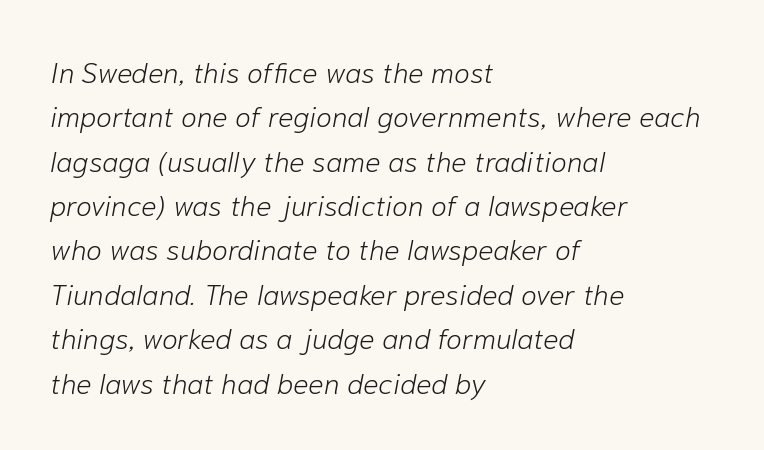
The image shows 29 px light type, italic (leaning right); set left-aligned, normal line spacing (1.53x), normal letter spacing, not underlined; low stroke contrast and a medium x-height.
